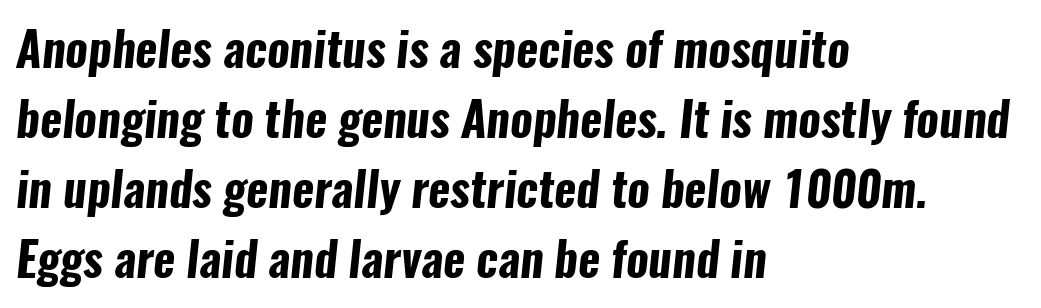
Q: Is the text bold? A: Yes.
Q: Is the typeface a serif or a sans-serif typeface? A: Sans-serif.
Q: Is the text underlined? A: No.
Q: How is the paragraph aligned? A: Left-aligned.
Q: Is the spacing between letters normal or unusually wide? A: Normal.
Q: Is the spacing between lines tight, normal or loose? A: Normal.
Q: Width (condensed, normal, or wide)? A: Condensed.
Q: Stroke contrast? A: Low.
Q: x-height? A: Medium.
Q: Monospaced? A: No.
